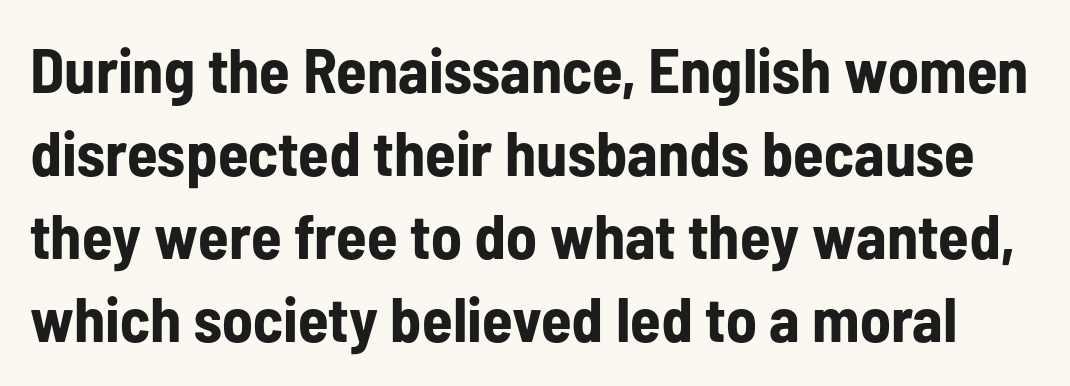
You could not count columns in this text — the font is proportionally spaced. Nope, no serifs anywhere on these letters. In terms of letterspacing, this is plain default setting. Students, observe: this is what conventionally led text looks like. You'd pick this weight for a headline — it's a proper bold.
